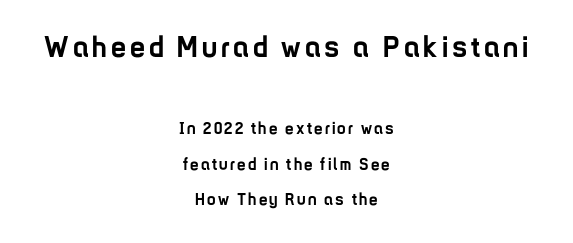
The image shows 30 px semibold, condensed sans-serif type, upright; set centered, loose line spacing (2.1x), not underlined; the first (top) block is 1.76x larger; low stroke contrast and a medium x-height.
